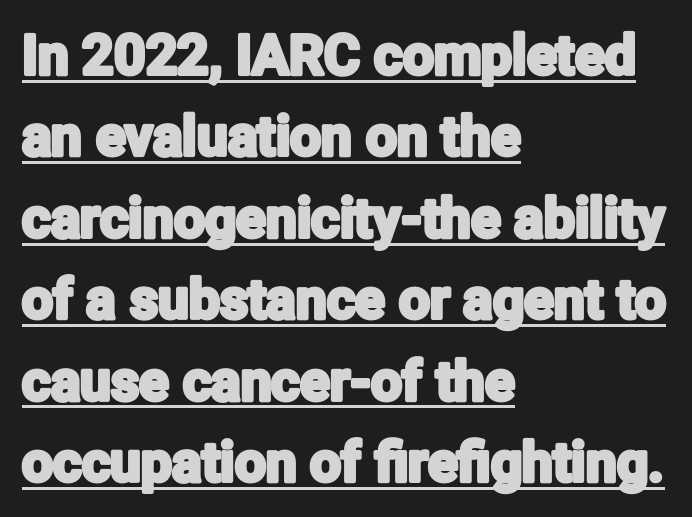
Q: Is the text italic (slanted)? A: No, it is upright.
Q: Is the typeface a serif or a sans-serif typeface? A: Sans-serif.
Q: Is the text underlined? A: Yes.
Q: How is the paragraph aligned? A: Left-aligned.
Q: Is the spacing between letters normal or unusually wide? A: Normal.
Q: Is the spacing between lines tight, normal or loose? A: Normal.
Q: Width (condensed, normal, or wide)? A: Condensed.
Q: Stroke contrast? A: Low.
Q: x-height? A: Medium.
Q: Monospaced? A: No.
